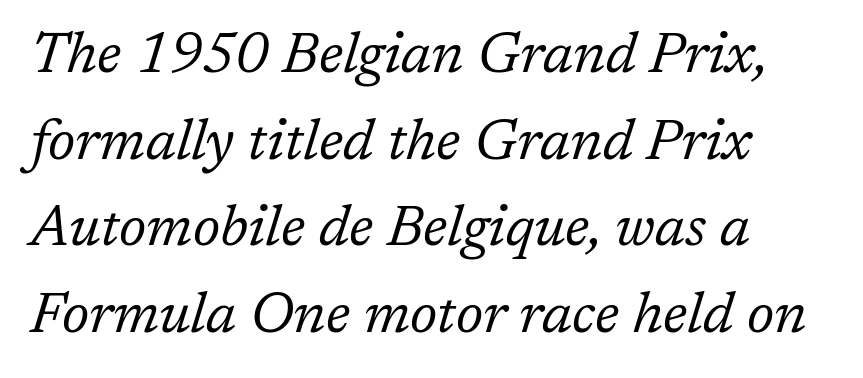
The image shows 57 px regular-weight serif type, italic (leaning right); set left-aligned, normal line spacing (1.52x), normal letter spacing, not underlined; low stroke contrast and a medium x-height.
